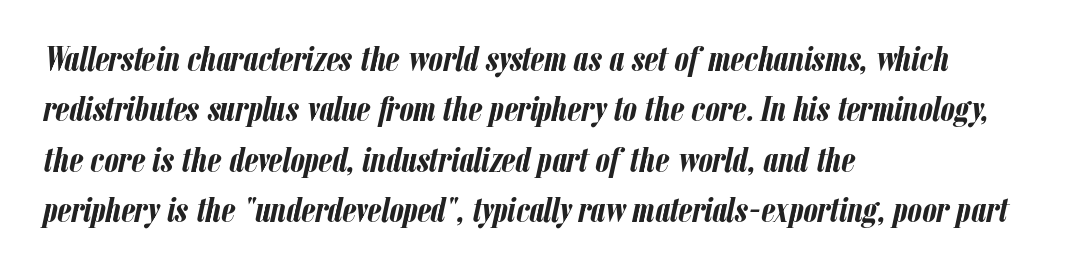
These lines are rendered in a variable-pitch font. This sample is left-justified, so line endings fall wherever the words run out. The foot of each line stays bare and open. Does the leading feel generous? No, just average. This is oblique type, the kind used for emphasis or titles. The tracking reads as untouched default to a designer's eye.
